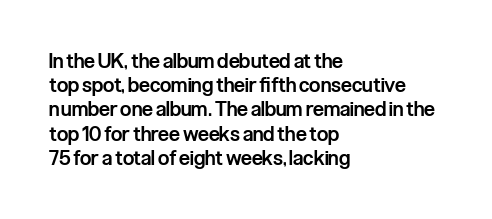
The image shows 20 px text type, upright; set left-aligned, line spacing 1.21x, normal letter spacing, not underlined.
